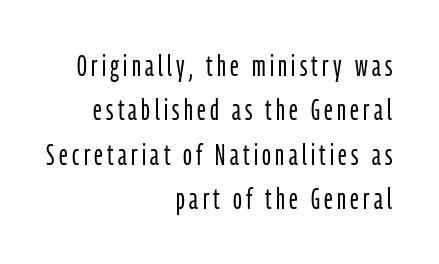
{"serif": "no", "italic": "no", "bold": "no", "weight": "light", "width": "condensed", "stroke_contrast": "low", "x_height": "medium", "monospaced": "no", "underline": "no", "align": "right", "line_spacing": "normal", "line_spacing_ratio": 1.53, "glyph_px": 29}
